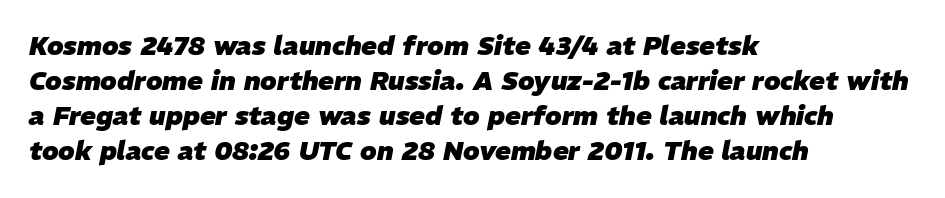
The image shows 26 px bold type, italic (leaning right); set left-aligned, normal line spacing (1.35x), normal letter spacing, not underlined.
